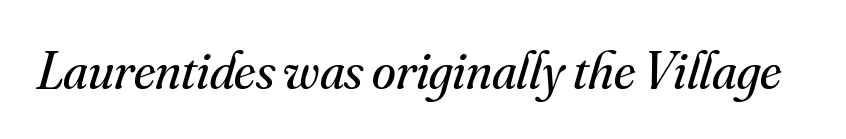
Q: Is the text bold? A: No.
Q: Is the text italic (slanted)? A: Yes, it leans right by about 16 degrees.
Q: Is the typeface a serif or a sans-serif typeface? A: Serif.
Q: Is the text underlined? A: No.
Q: Is the spacing between letters normal or unusually wide? A: Normal.
Q: Width (condensed, normal, or wide)? A: Normal.
Q: Stroke contrast? A: Medium.
Q: x-height? A: Small.
Q: Monospaced? A: No.
